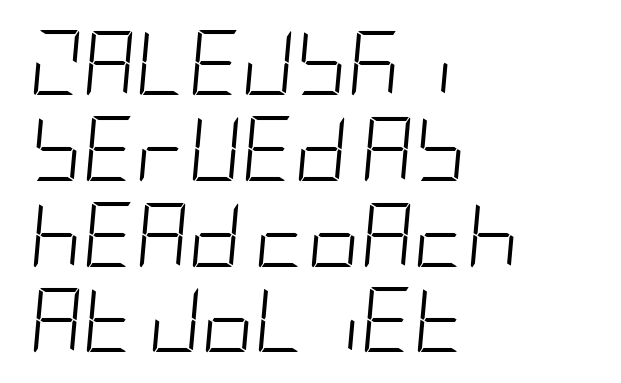
Q: Is the text bold? A: No.
Q: Is the text italic (slanted)? A: Yes, it leans right by about 5 degrees.
Q: Is the text underlined? A: No.
Q: How is the paragraph aligned? A: Left-aligned.
Q: Is the spacing between letters normal or unusually wide? A: Normal.
Q: Is the spacing between lines tight, normal or loose? A: Normal.
Q: Width (condensed, normal, or wide)? A: Condensed.
Q: Stroke contrast? A: Low.
Q: x-height? A: Large.
